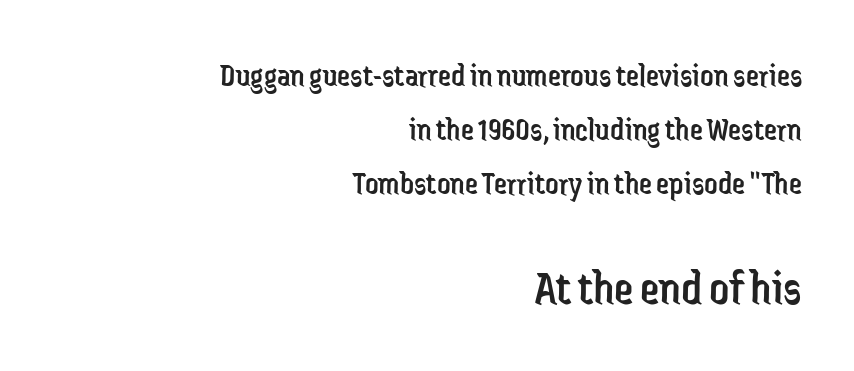
The image shows 49 px regular-weight, condensed sans-serif type, upright; set right-aligned, normal line spacing (1.63x), normal letter spacing, not underlined; the second (bottom) block is 1.48x larger; low stroke contrast and a medium x-height.
